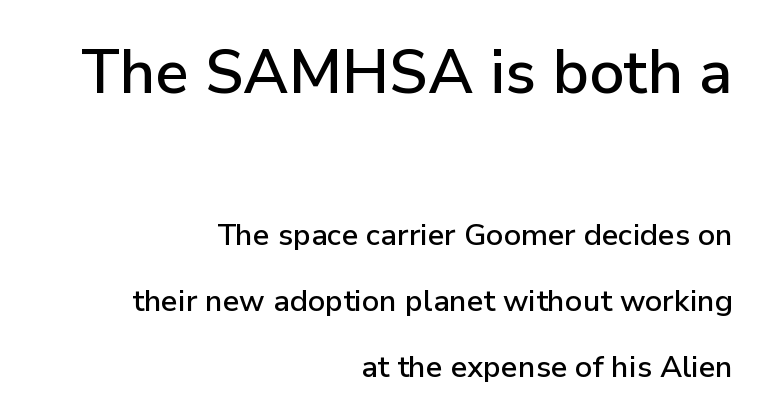
{"serif": "no", "italic": "no", "width": "normal", "stroke_contrast": "low", "x_height": "medium", "monospaced": "no", "underline": "no", "align": "right", "line_spacing": "loose", "line_spacing_ratio": 2.2, "letter_spacing": "normal", "letter_spacing_em": 0.0, "larger_block": "first", "size_ratio": 2.03, "glyph_px": 61}
